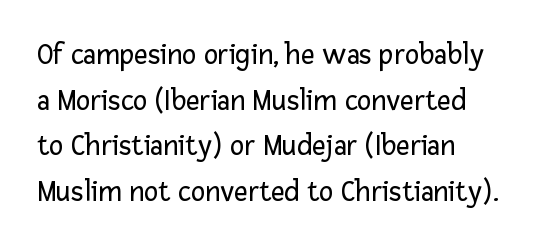
Q: Is the text bold? A: No.
Q: Is the text italic (slanted)? A: No, it is upright.
Q: Is the typeface a serif or a sans-serif typeface? A: Sans-serif.
Q: Is the text underlined? A: No.
Q: Is the spacing between letters normal or unusually wide? A: Normal.
Q: Is the spacing between lines tight, normal or loose? A: Normal.
Q: Width (condensed, normal, or wide)? A: Normal.
Q: Stroke contrast? A: Low.
Q: x-height? A: Medium.
Q: Monospaced? A: No.
